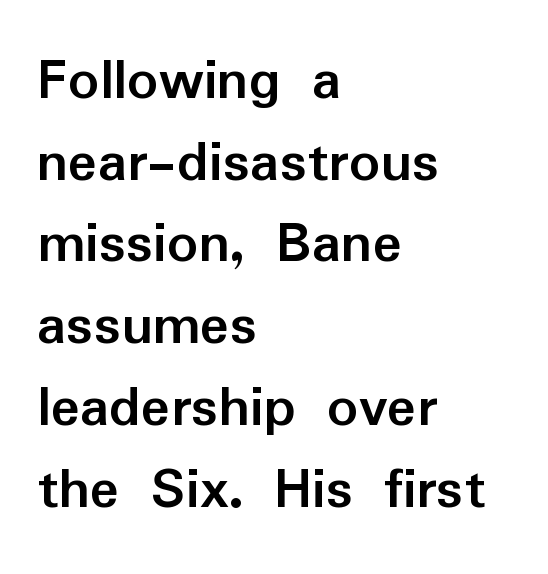
{"serif": "no", "italic": "no", "bold": "yes", "weight": "semibold", "width": "normal", "stroke_contrast": "low", "x_height": "medium", "monospaced": "no", "underline": "no", "align": "left", "line_spacing": "normal", "line_spacing_ratio": 1.34, "letter_spacing": "normal", "letter_spacing_em": 0.0, "glyph_px": 61}
